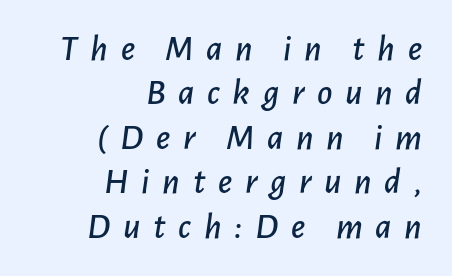
Q: Is the text italic (slanted)? A: Yes, it leans right by about 7 degrees.
Q: Is the text underlined? A: No.
Q: How is the paragraph aligned? A: Right-aligned.
Q: Is the spacing between letters normal or unusually wide? A: Unusually wide.
Q: Width (condensed, normal, or wide)? A: Normal.
Q: Stroke contrast? A: Low.
Q: x-height? A: Medium.
Q: Monospaced? A: No.
